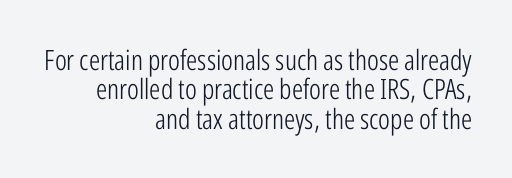
The image shows 28 px light, condensed sans-serif type, upright; set right-aligned, tight line spacing (1.05x), normal letter spacing, not underlined; low stroke contrast and a medium x-height.
